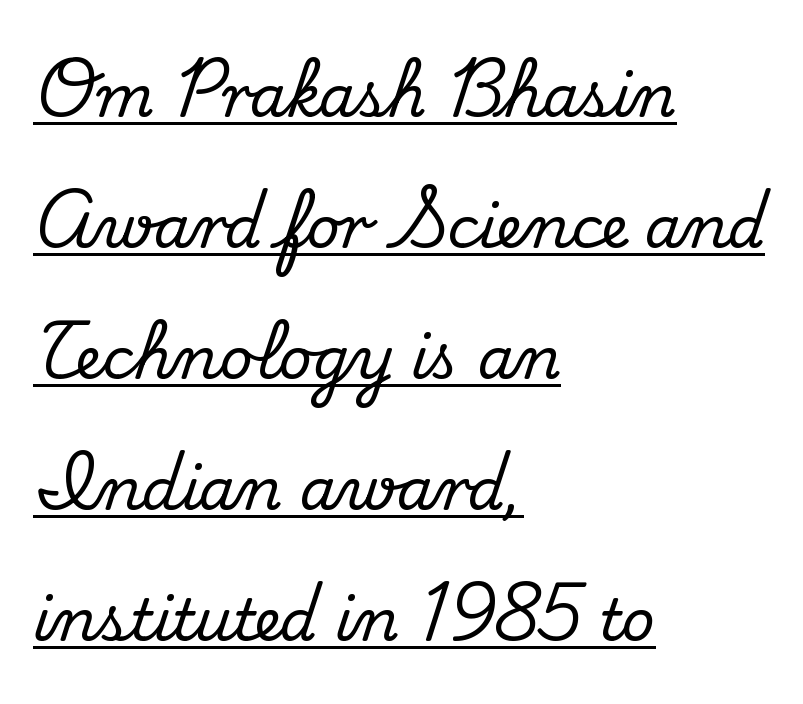
The image shows 58 px serif type; set left-aligned, loose line spacing (2.26x), normal letter spacing, underlined; medium stroke contrast and a small x-height.
